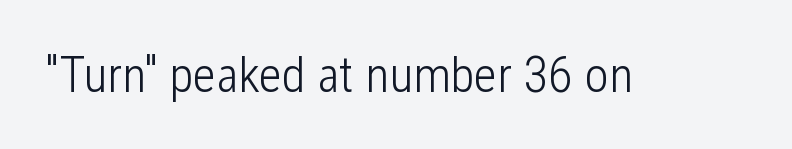
A typesetter would call this zero additional tracking. Serifs: no, the terminals of the letterforms are clean. Ordinary non-slanted type is in use. Is this a fixed-width face? No — the glyphs have proportional, varying widths. The weight tops out at a normal text grade.
